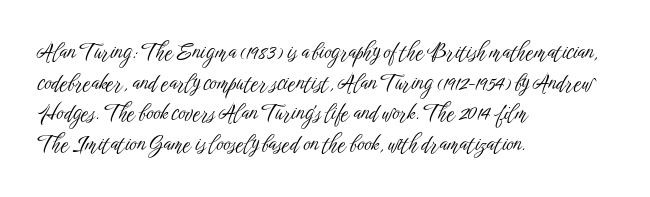
Q: Is the text bold? A: No.
Q: Is the text italic (slanted)? A: Yes.
Q: Is the text underlined? A: No.
Q: How is the paragraph aligned? A: Left-aligned.
Q: Is the spacing between letters normal or unusually wide? A: Normal.
Q: Is the spacing between lines tight, normal or loose? A: Normal.
